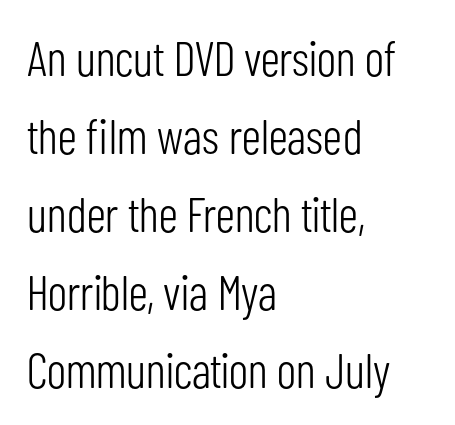
Q: Is the text bold? A: No.
Q: Is the text italic (slanted)? A: No, it is upright.
Q: Is the typeface a serif or a sans-serif typeface? A: Sans-serif.
Q: Is the text underlined? A: No.
Q: How is the paragraph aligned? A: Left-aligned.
Q: Is the spacing between letters normal or unusually wide? A: Normal.
Q: Is the spacing between lines tight, normal or loose? A: Normal.
Q: Width (condensed, normal, or wide)? A: Condensed.
Q: Stroke contrast? A: Low.
Q: x-height? A: Medium.
Q: Monospaced? A: No.
